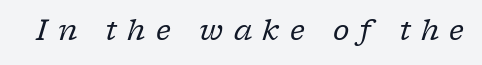
The image shows 28 px regular-weight serif type, italic (leaning right); set unusually wide letter spacing (+0.37 em), not underlined; low stroke contrast and a medium x-height.
